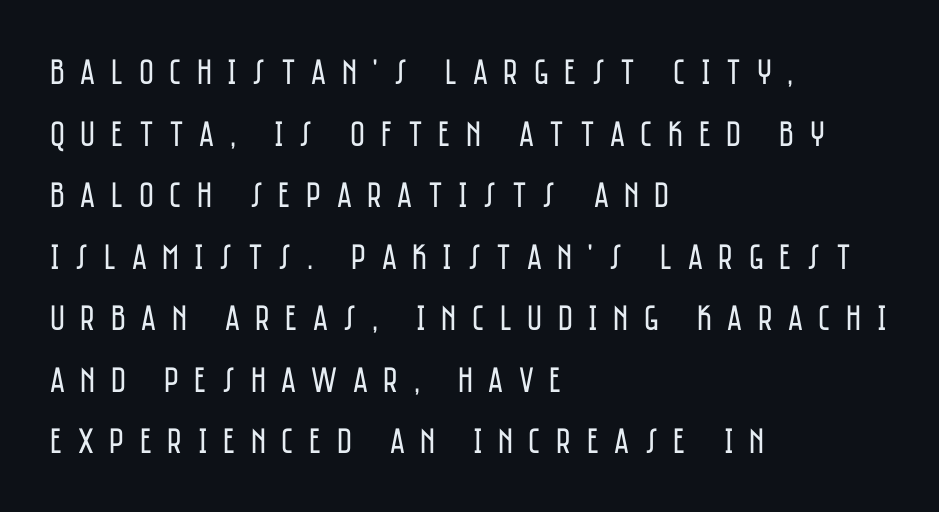
The gap between lines stays unmarked. Varying glyph widths throughout — classic text-font behaviour. Reading down the block, your eye returns to a fixed left position each line. Quick note: not italic, upright. I'd call this a sans setting — the letters go barefoot. Tracking here is generous; glyphs stand well apart from one another.
